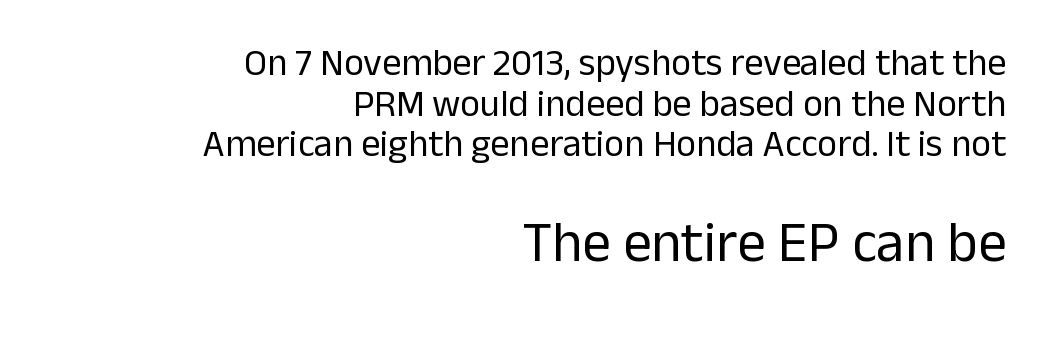
Q: Is the text bold? A: No.
Q: Is the text italic (slanted)? A: No, it is upright.
Q: Is the typeface a serif or a sans-serif typeface? A: Sans-serif.
Q: Is the text underlined? A: No.
Q: How is the paragraph aligned? A: Right-aligned.
Q: Is the spacing between letters normal or unusually wide? A: Normal.
Q: Is the spacing between lines tight, normal or loose? A: Tight.
Q: Which block of text is set in a larger size, the first (top) or the second (bottom)? A: The second (bottom) one.
Q: Width (condensed, normal, or wide)? A: Normal.
Q: Stroke contrast? A: Low.
Q: x-height? A: Medium.
Q: Monospaced? A: No.
